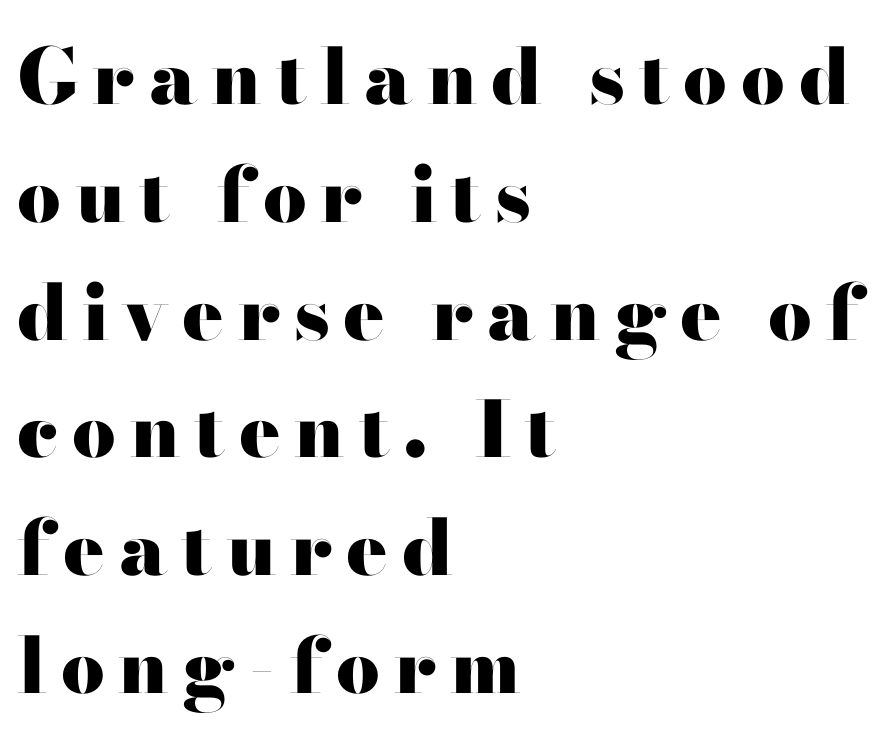
{"serif": "no", "italic": "no", "bold": "yes", "weight": "heavy", "width": "wide", "stroke_contrast": "high", "x_height": "small", "monospaced": "no", "underline": "no", "align": "left", "line_spacing": "normal", "line_spacing_ratio": 1.53, "glyph_px": 77}
